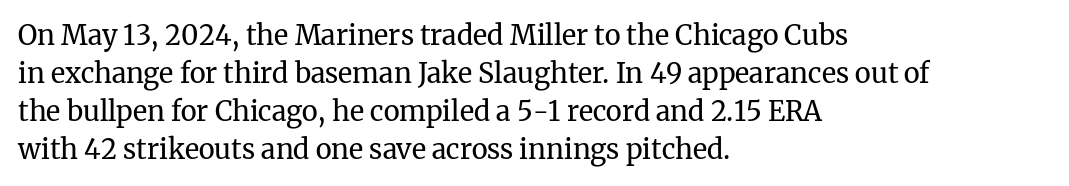
The image shows 27 px text type, upright; set left-aligned, normal line spacing (1.41x), normal letter spacing, not underlined.
